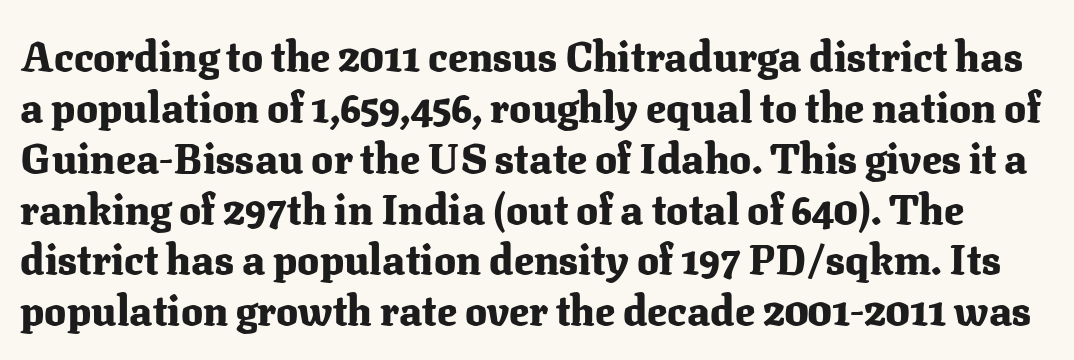
Honestly, the letter spacing is just normal — you wouldn't notice it. Think of a printed novel: that variable character pitch is what you see here. The gap between lines stays unmarked. Ordinary non-slanted type is in use.
